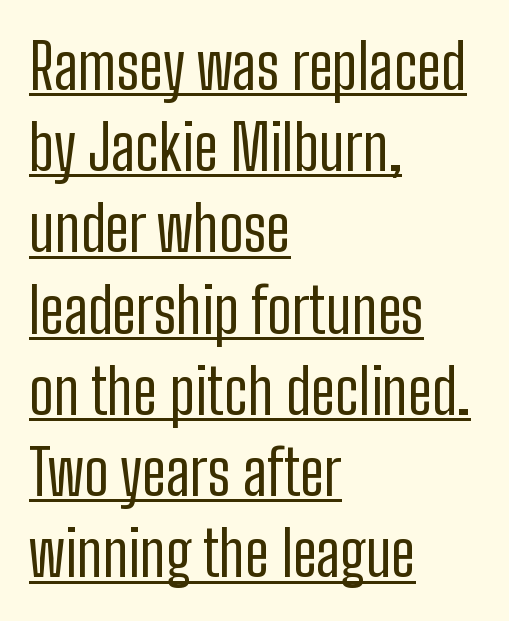
Q: Is the text bold? A: No.
Q: Is the text italic (slanted)? A: No, it is upright.
Q: Is the typeface a serif or a sans-serif typeface? A: Sans-serif.
Q: Is the text underlined? A: Yes.
Q: How is the paragraph aligned? A: Left-aligned.
Q: Is the spacing between letters normal or unusually wide? A: Normal.
Q: Is the spacing between lines tight, normal or loose? A: Normal.
Q: Width (condensed, normal, or wide)? A: Condensed.
Q: Stroke contrast? A: Low.
Q: x-height? A: Medium.
Q: Monospaced? A: No.
